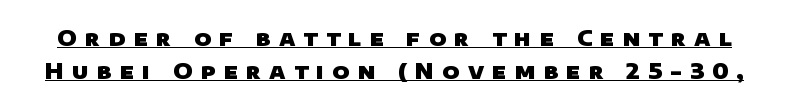
Q: Is the text bold? A: Yes.
Q: Is the text underlined? A: Yes.
Q: Is the spacing between letters normal or unusually wide? A: Unusually wide.
Q: Is the spacing between lines tight, normal or loose? A: Normal.
